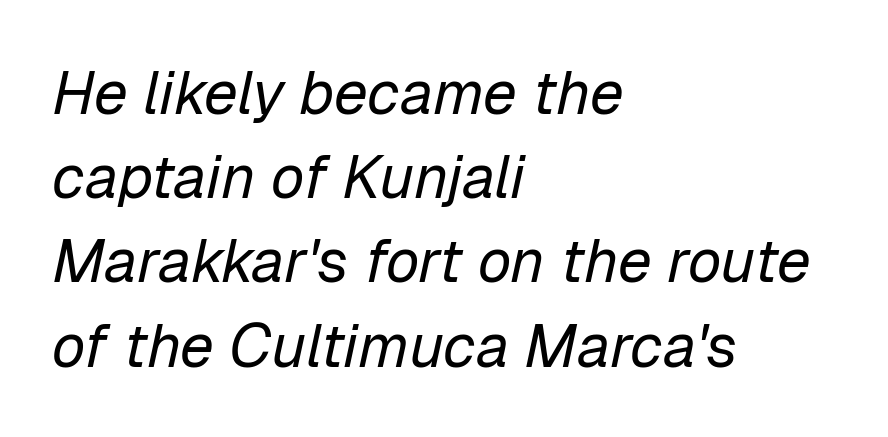
{"italic": "yes", "lean": "right", "slant_degrees": 12, "bold": "no", "weight": "regular", "width": "normal", "stroke_contrast": "low", "x_height": "medium", "monospaced": "no", "underline": "no", "align": "left", "line_spacing": "normal", "line_spacing_ratio": 1.38, "letter_spacing": "normal", "letter_spacing_em": 0.0, "glyph_px": 61}
